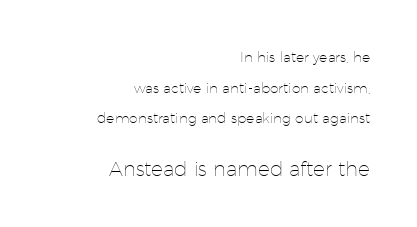
Q: Is the text bold? A: No.
Q: Is the text italic (slanted)? A: No, it is upright.
Q: Is the text underlined? A: No.
Q: How is the paragraph aligned? A: Right-aligned.
Q: Is the spacing between letters normal or unusually wide? A: Normal.
Q: Is the spacing between lines tight, normal or loose? A: Loose.
Q: Which block of text is set in a larger size, the first (top) or the second (bottom)? A: The second (bottom) one.
